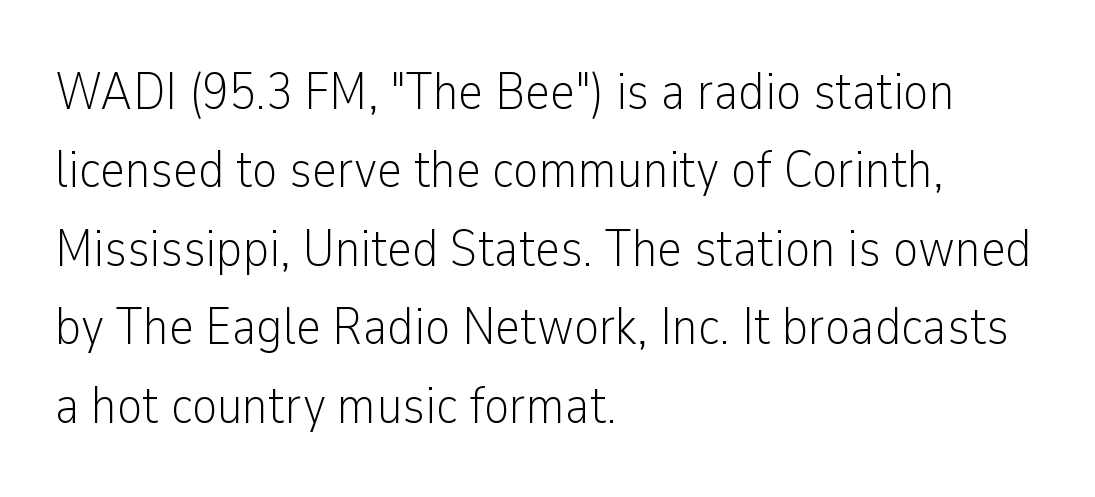
The image shows 53 px light, condensed sans-serif type, upright; set left-aligned, normal line spacing (1.48x), normal letter spacing, not underlined; low stroke contrast and a medium x-height.
